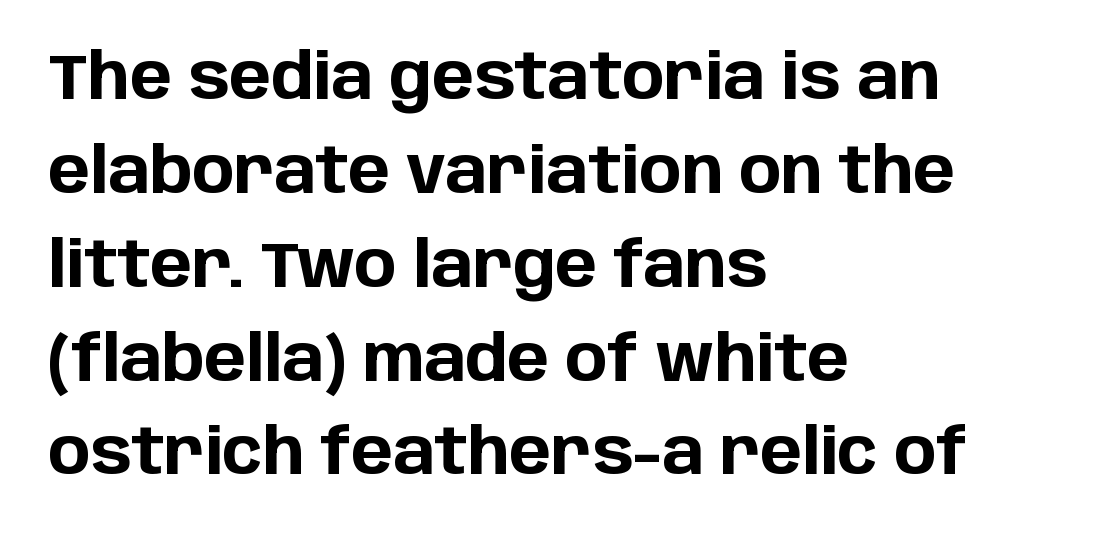
Q: Is the text bold? A: Yes.
Q: Is the text italic (slanted)? A: No, it is upright.
Q: Is the typeface a serif or a sans-serif typeface? A: Sans-serif.
Q: Is the text underlined? A: No.
Q: How is the paragraph aligned? A: Left-aligned.
Q: Is the spacing between letters normal or unusually wide? A: Normal.
Q: Is the spacing between lines tight, normal or loose? A: Normal.
Q: Width (condensed, normal, or wide)? A: Normal.
Q: Stroke contrast? A: Low.
Q: x-height? A: Large.
Q: Monospaced? A: No.
